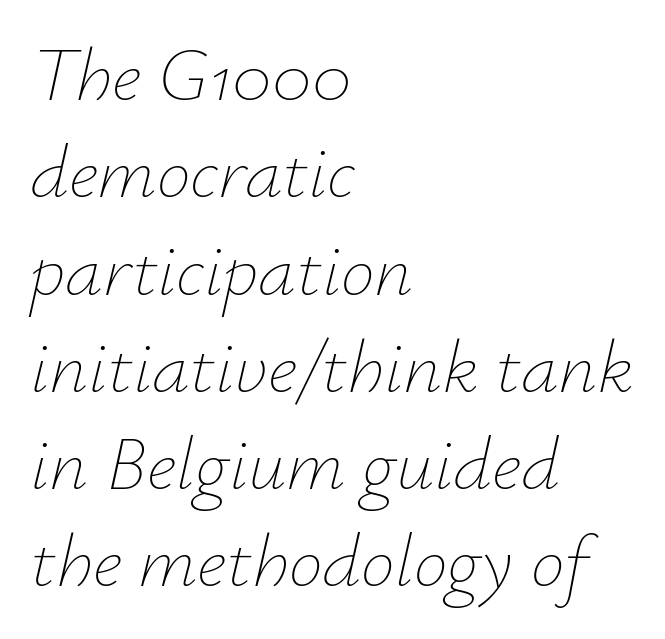
{"italic": "yes", "lean": "right", "slant_degrees": 12, "bold": "no", "weight": "thin", "width": "normal", "stroke_contrast": "low", "x_height": "small", "monospaced": "no", "underline": "no", "align": "left", "line_spacing": "normal", "line_spacing_ratio": 1.28, "letter_spacing": "normal", "letter_spacing_em": 0.0, "glyph_px": 76}
